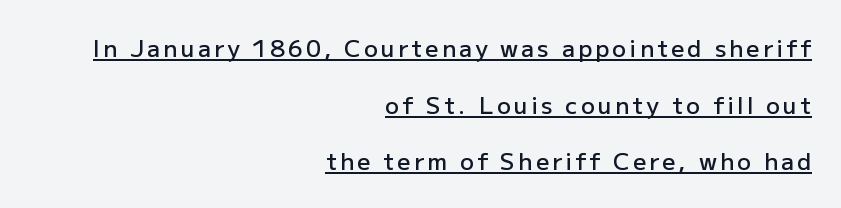
{"italic": "no", "bold": "semi", "underline": "yes", "align": "right", "line_spacing": "loose", "line_spacing_ratio": 2.46, "glyph_px": 23}
